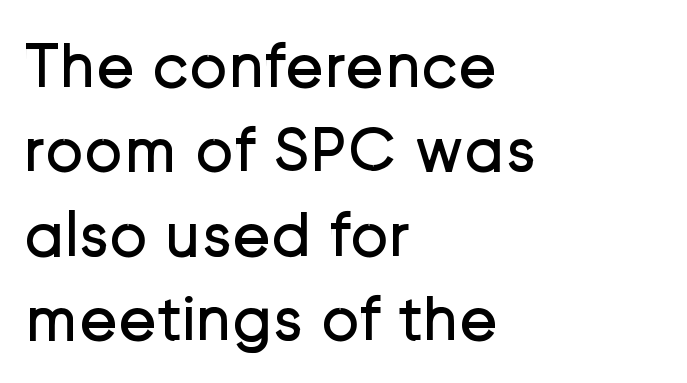
{"serif": "no", "italic": "no", "bold": "no", "weight": "regular", "width": "normal", "stroke_contrast": "low", "x_height": "medium", "monospaced": "no", "underline": "no", "align": "left", "line_spacing": "normal", "line_spacing_ratio": 1.3, "letter_spacing": "normal", "letter_spacing_em": 0.0, "glyph_px": 65}
